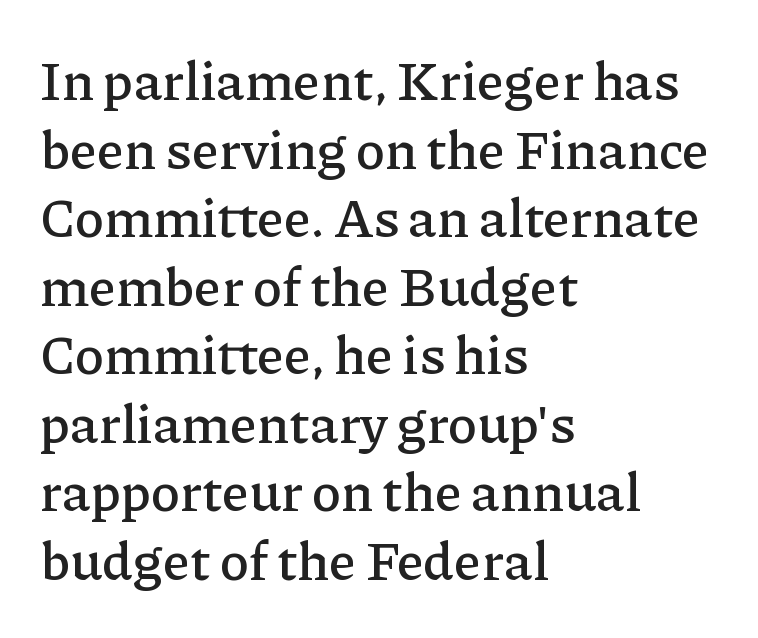
Q: Is the text italic (slanted)? A: No, it is upright.
Q: Is the typeface a serif or a sans-serif typeface? A: Serif.
Q: Is the text underlined? A: No.
Q: How is the paragraph aligned? A: Left-aligned.
Q: Is the spacing between letters normal or unusually wide? A: Normal.
Q: Is the spacing between lines tight, normal or loose? A: Normal.
Q: Width (condensed, normal, or wide)? A: Normal.
Q: Stroke contrast? A: Low.
Q: x-height? A: Medium.
Q: Monospaced? A: No.
